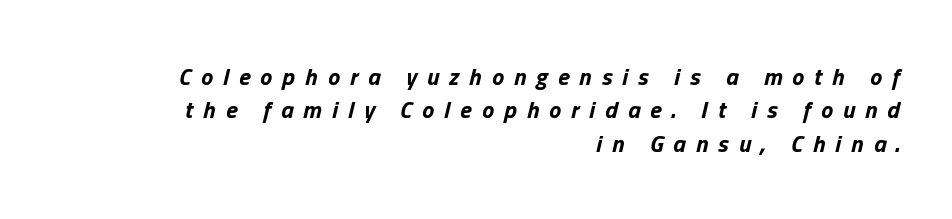
Normally led — the rows are evenly, conventionally spaced. Honestly, the letter spacing is so wide it's the main thing you notice. Students, this is bold: see how much ink each stroke carries. If you drew a line through each stem, it would be angled. Quick note: underline off. Alignment: flush right.
